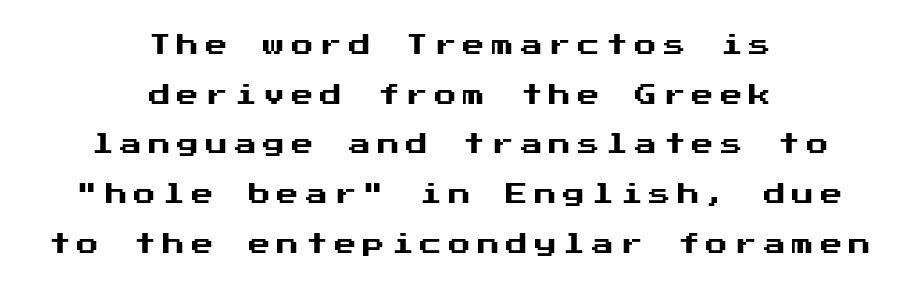
The image shows 22 px text type, upright; set centered, loose line spacing (2.26x), unusually wide letter spacing (+0.3 em), not underlined.
